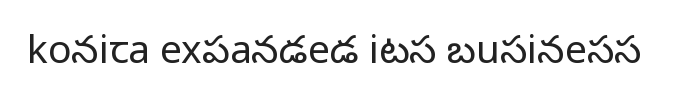
A typesetter would mark this as roman, not italic. The glyphs are unaccompanied by any horizontal stroke below them. The weight tops out at a normal text grade. Here the glyphs are tracked normally, forming tight word shapes. Letterform terminals end flat and unadorned throughout the passage.
